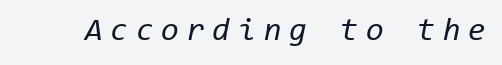
Q: Is the text bold? A: No.
Q: Is the text italic (slanted)? A: Yes, it leans right by about 11 degrees.
Q: Is the text underlined? A: No.
Q: Is the spacing between letters normal or unusually wide? A: Unusually wide.
Q: Width (condensed, normal, or wide)? A: Normal.
Q: Stroke contrast? A: Low.
Q: x-height? A: Medium.
Q: Monospaced? A: Yes.
